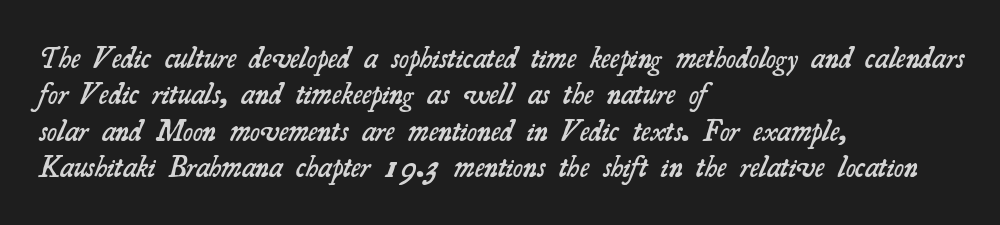
The area under the type is left untouched. This rendering leaves character spacing at its baseline value. Each glyph is drawn with semibold strokes, heavier than normal yet not fully bold. Left-aligned paragraph, ragged on the right. Looks like regular typesetting: each glyph gets only the width it needs.
